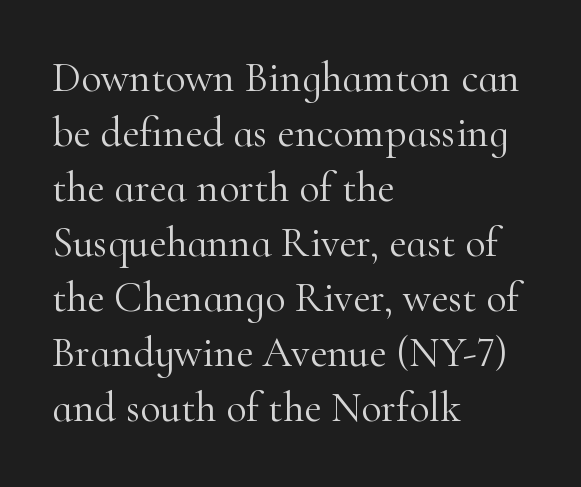
Q: Is the text bold? A: No.
Q: Is the text italic (slanted)? A: No, it is upright.
Q: Is the typeface a serif or a sans-serif typeface? A: Serif.
Q: Is the text underlined? A: No.
Q: How is the paragraph aligned? A: Left-aligned.
Q: Is the spacing between letters normal or unusually wide? A: Normal.
Q: Is the spacing between lines tight, normal or loose? A: Normal.
Q: Width (condensed, normal, or wide)? A: Normal.
Q: Stroke contrast? A: High.
Q: x-height? A: Small.
Q: Monospaced? A: No.
